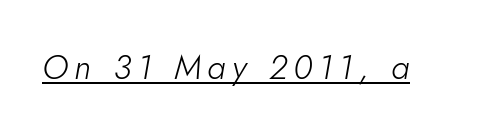
The image shows 34 px light type, italic (leaning right); set underlined; low stroke contrast and a small x-height.
